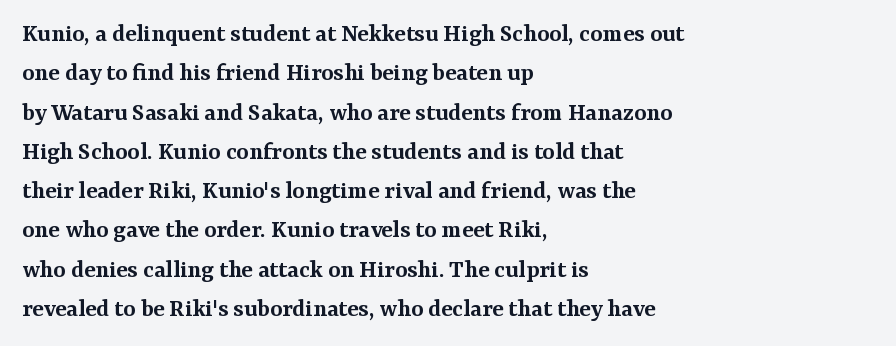
Q: Is the text bold? A: Semi-bold.
Q: Is the text italic (slanted)? A: No, it is upright.
Q: Is the text underlined? A: No.
Q: How is the paragraph aligned? A: Left-aligned.
Q: Is the spacing between letters normal or unusually wide? A: Normal.
Q: Is the spacing between lines tight, normal or loose? A: Normal.
